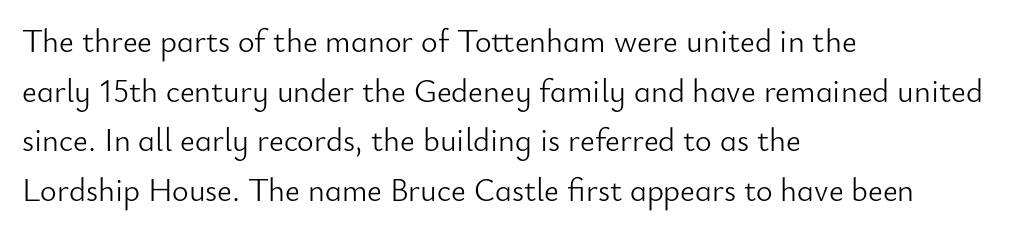
{"serif": "no", "italic": "no", "bold": "no", "weight": "light", "width": "normal", "stroke_contrast": "low", "x_height": "small", "monospaced": "no", "underline": "no", "align": "left", "line_spacing": "normal", "line_spacing_ratio": 1.55, "letter_spacing": "normal", "letter_spacing_em": 0.0, "glyph_px": 32}
